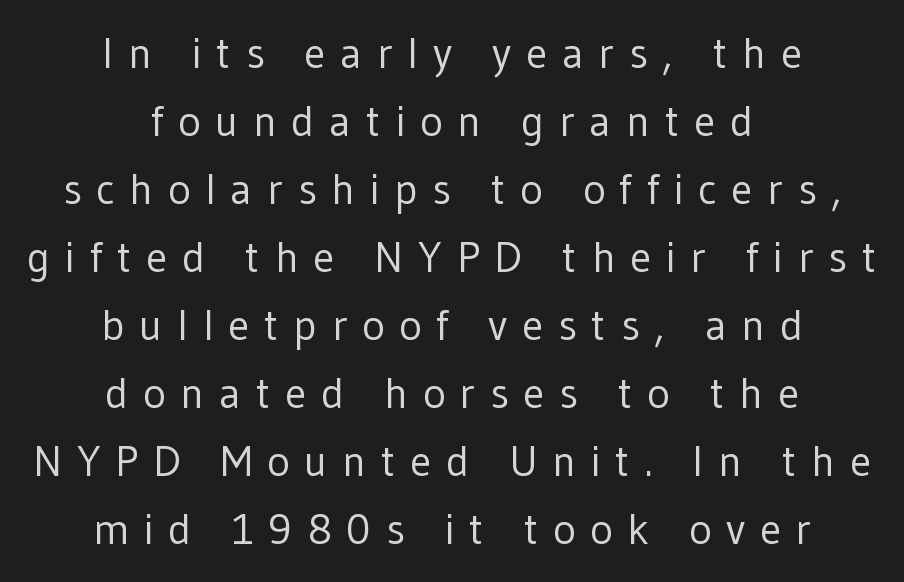
{"serif": "no", "italic": "no", "bold": "no", "weight": "regular", "width": "normal", "stroke_contrast": "low", "x_height": "medium", "monospaced": "no", "underline": "no", "align": "center", "line_spacing": "normal", "line_spacing_ratio": 1.58, "letter_spacing": "wide", "letter_spacing_em": 0.34, "glyph_px": 43}
